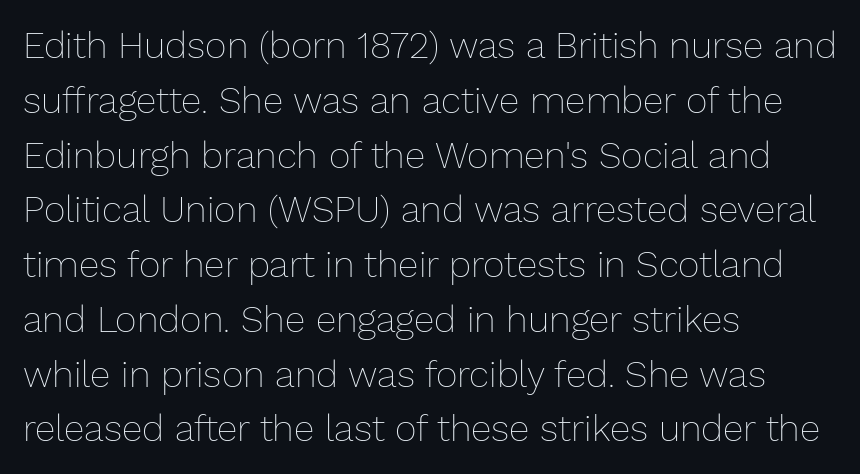
The image shows 37 px thin type, upright; set left-aligned, normal line spacing (1.48x), normal letter spacing, not underlined; low stroke contrast and a medium x-height.
